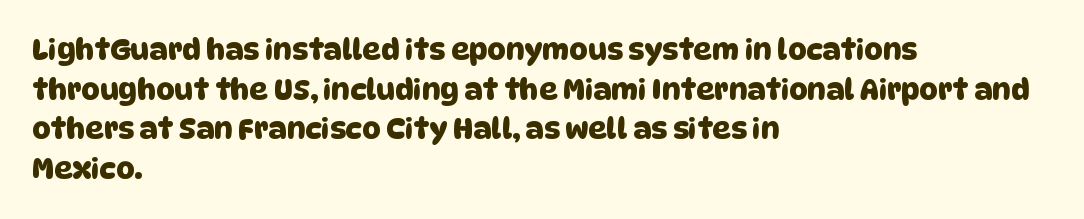
The image shows 29 px sans-serif type; set left-aligned, normal line spacing (1.37x), normal letter spacing, not underlined; low stroke contrast and a large x-height.
